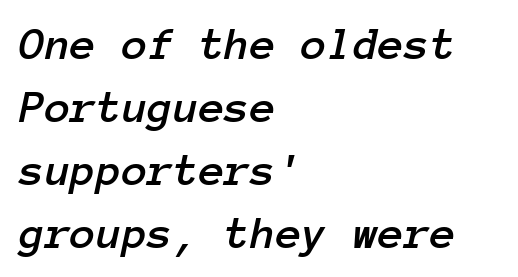
{"italic": "yes", "lean": "right", "slant_degrees": 12, "width": "normal", "stroke_contrast": "low", "x_height": "medium", "monospaced": "yes", "underline": "no", "align": "left", "line_spacing": "normal", "line_spacing_ratio": 1.34, "letter_spacing": "normal", "letter_spacing_em": 0.0, "glyph_px": 47}
